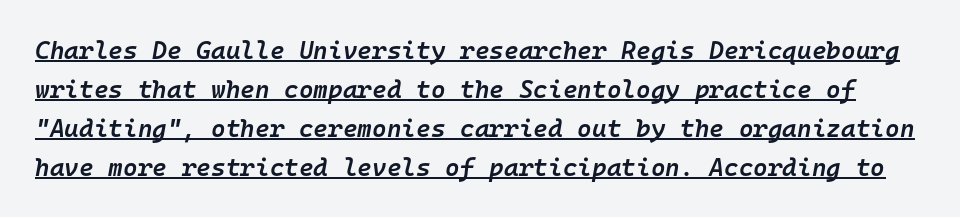
{"italic": "yes", "lean": "right", "slant_degrees": 10, "bold": "semi", "underline": "yes", "line_spacing": "normal", "line_spacing_ratio": 1.56, "letter_spacing": "normal", "letter_spacing_em": 0.0, "glyph_px": 25}
